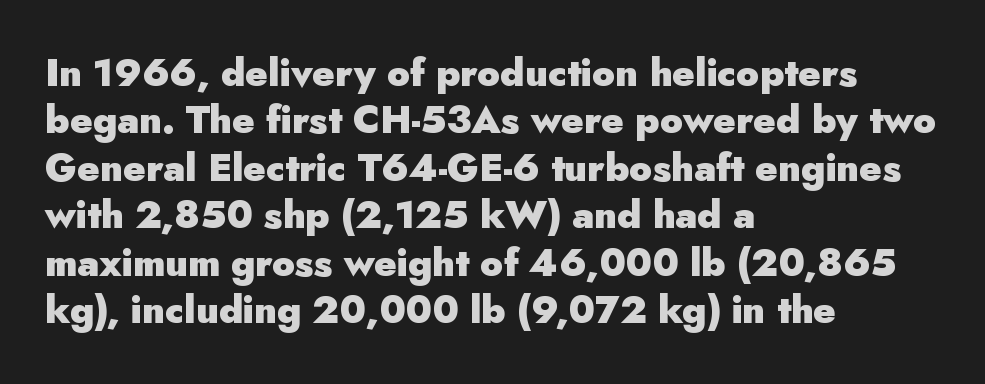
Q: Is the text bold? A: Yes.
Q: Is the text italic (slanted)? A: No, it is upright.
Q: Is the typeface a serif or a sans-serif typeface? A: Sans-serif.
Q: Is the text underlined? A: No.
Q: How is the paragraph aligned? A: Left-aligned.
Q: Is the spacing between letters normal or unusually wide? A: Normal.
Q: Is the spacing between lines tight, normal or loose? A: Normal.
Q: Width (condensed, normal, or wide)? A: Normal.
Q: Stroke contrast? A: Low.
Q: x-height? A: Small.
Q: Monospaced? A: No.
